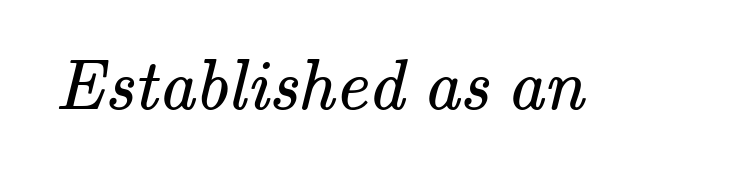
{"serif": "yes", "bold": "no", "weight": "regular", "width": "normal", "stroke_contrast": "medium", "x_height": "small", "monospaced": "no", "underline": "no", "letter_spacing": "normal", "letter_spacing_em": 0.0, "glyph_px": 72}
